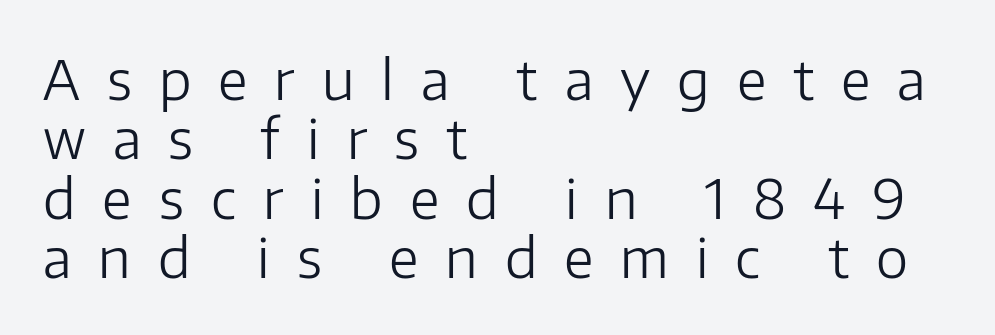
{"serif": "no", "italic": "no", "bold": "no", "weight": "light", "width": "normal", "stroke_contrast": "low", "x_height": "medium", "monospaced": "no", "underline": "no", "align": "left", "line_spacing": "tight", "line_spacing_ratio": 1.08, "letter_spacing": "wide", "letter_spacing_em": 0.49, "glyph_px": 55}
